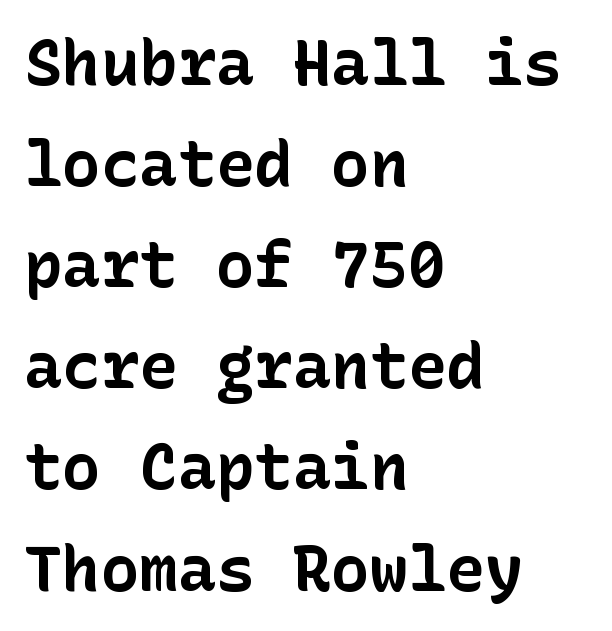
The characters display no serif detailing; their extremities are plain. Default kerning and tracking; the words read as compact shapes. Regular leading. In terms of weight, the rendering is a true, heavy bold.
